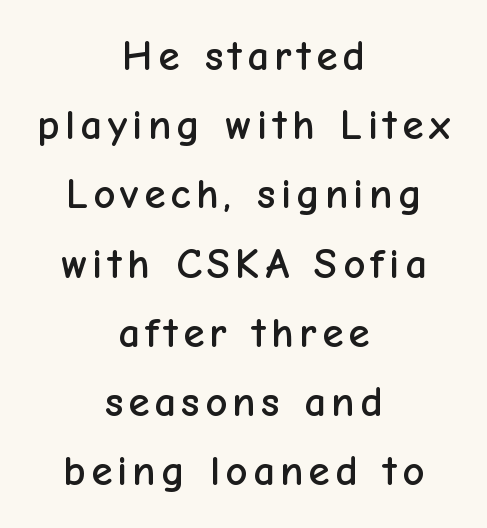
The image shows 43 px sans-serif type, upright; set centered, normal line spacing (1.61x), not underlined; low stroke contrast and a medium x-height.
